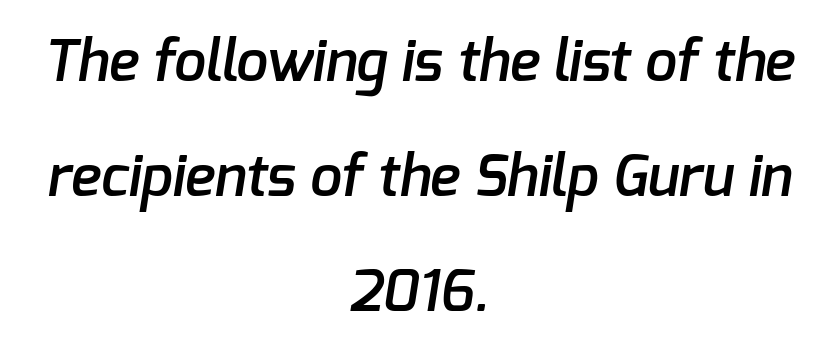
The image shows 57 px semibold sans-serif type; set centered, loose line spacing (2.02x), normal letter spacing, not underlined; low stroke contrast and a medium x-height.
